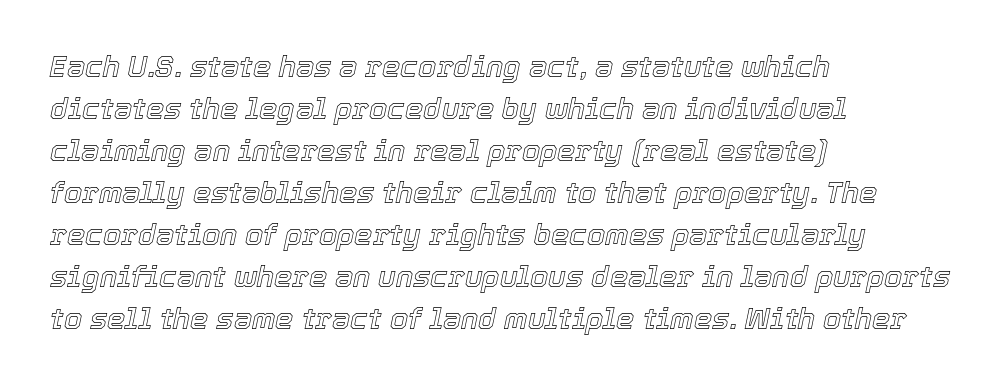
Q: Is the text italic (slanted)? A: Yes, it leans right by about 12 degrees.
Q: Is the text underlined? A: No.
Q: How is the paragraph aligned? A: Left-aligned.
Q: Is the spacing between letters normal or unusually wide? A: Normal.
Q: Is the spacing between lines tight, normal or loose? A: Normal.
Q: Width (condensed, normal, or wide)? A: Normal.
Q: x-height? A: Medium.
Q: Monospaced? A: No.
